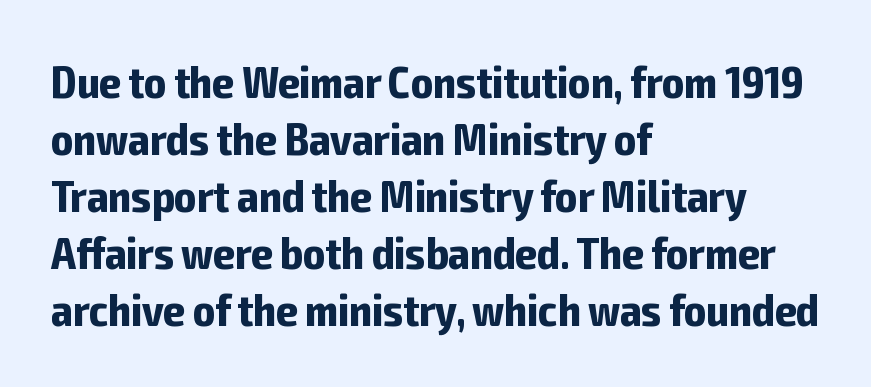
Q: Is the text bold? A: Yes.
Q: Is the text italic (slanted)? A: No, it is upright.
Q: Is the typeface a serif or a sans-serif typeface? A: Sans-serif.
Q: Is the text underlined? A: No.
Q: How is the paragraph aligned? A: Left-aligned.
Q: Is the spacing between letters normal or unusually wide? A: Normal.
Q: Width (condensed, normal, or wide)? A: Condensed.
Q: Stroke contrast? A: Low.
Q: x-height? A: Medium.
Q: Monospaced? A: No.
